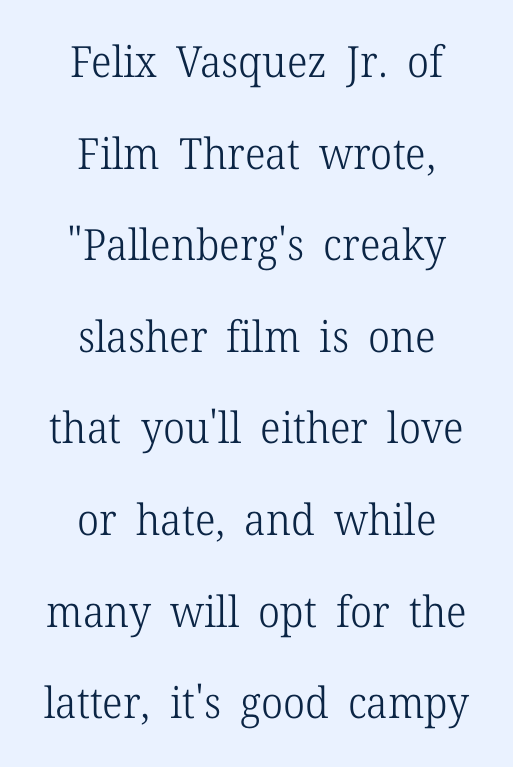
{"serif": "yes", "italic": "no", "bold": "no", "weight": "light", "width": "normal", "stroke_contrast": "low", "x_height": "medium", "monospaced": "no", "underline": "no", "align": "center", "line_spacing": "loose", "line_spacing_ratio": 2.13, "letter_spacing": "normal", "letter_spacing_em": 0.0, "glyph_px": 43}
